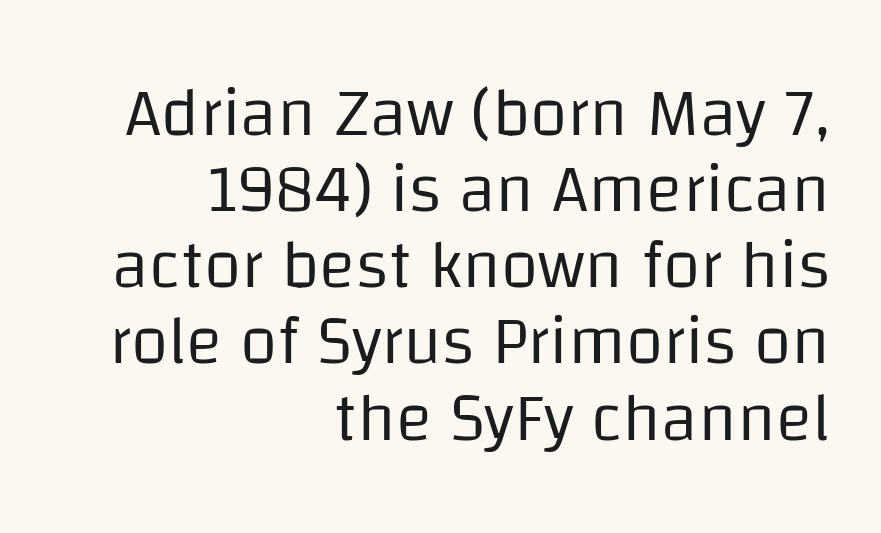
The image shows 68 px regular-weight sans-serif type, upright; set right-aligned, tight line spacing (1.12x), normal letter spacing, not underlined; low stroke contrast and a large x-height.
